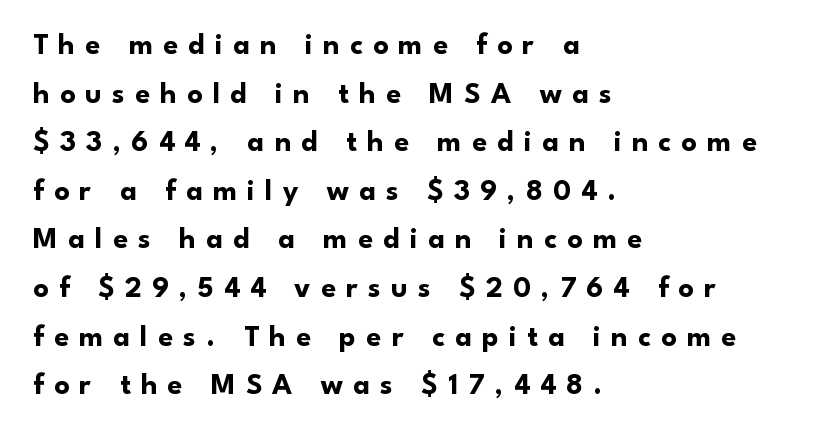
The image shows 30 px bold sans-serif type, upright; set left-aligned, normal line spacing (1.62x), unusually wide letter spacing (+0.34 em), not underlined; low stroke contrast and a small x-height.
